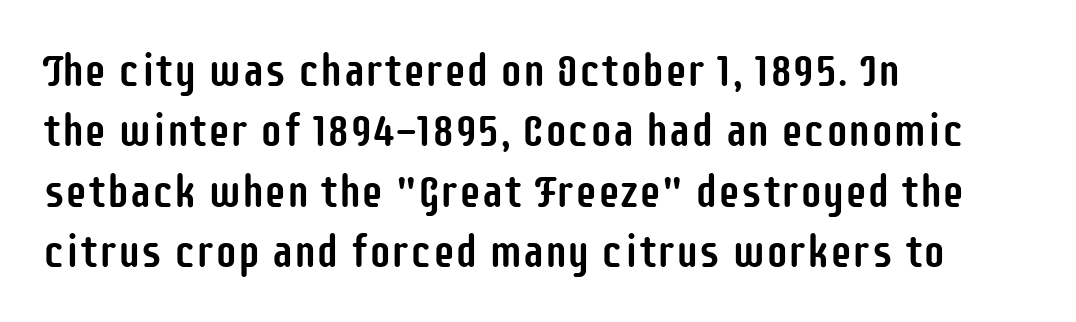
The image shows 45 px condensed sans-serif type, upright; set left-aligned, normal line spacing (1.34x), normal letter spacing, not underlined; low stroke contrast and a large x-height.
